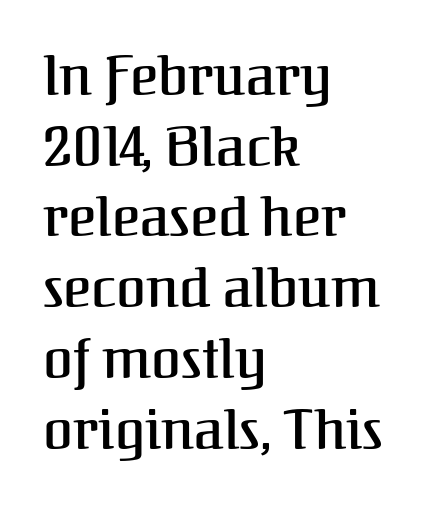
Underlining? Definitely not there. Looks like regular typesetting: each glyph gets only the width it needs. The typography opts for an upright posture over an oblique one. Observe the ordinary spacing: letters are neighbours, not strangers. This rendering uses left alignment, leaving the right contour irregular. If you measured baseline to baseline, you'd find a middling distance.
